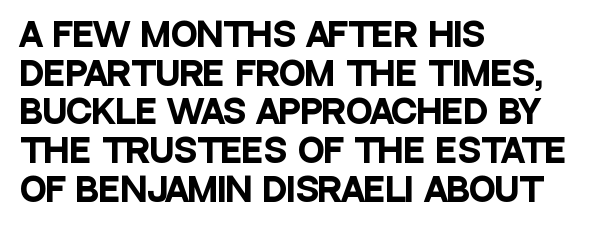
The image shows 32 px heavy, condensed sans-serif type, upright; set left-aligned, line spacing 1.21x, normal letter spacing, not underlined; low stroke contrast and a large x-height.
